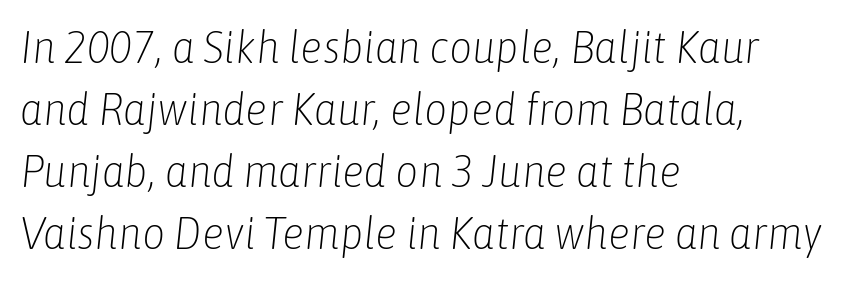
Summary of vertical rhythm: regular, with standard interline spacing. The face used here is proportionally spaced, like ordinary book or web type. The string is rendered with underlining switched off. The font's italic variant was chosen for this text. Here the glyphs are tracked normally, forming tight word shapes.
